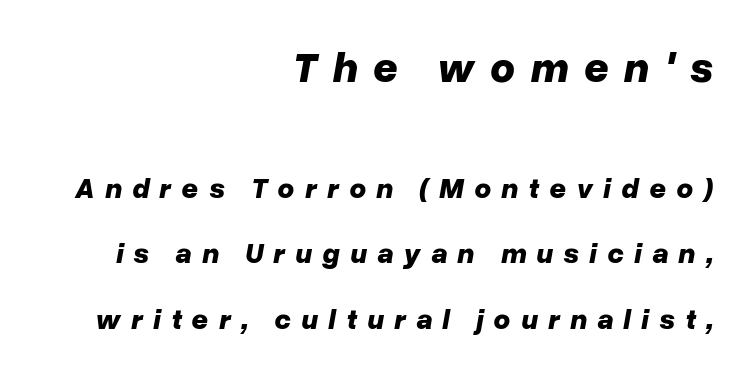
Set as a true bold cut, around the 700 mark. These lines are set flush right with a ragged left edge. Inter-character spacing is expanded well beyond the font's built-in metrics. Size hierarchy here favors the leading block over the trailing one.
